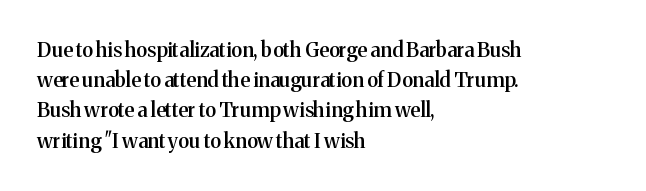
Plain, unruled lines of type. Tracking here is standard; glyphs follow each other at the usual distance. Is the type bold? Partly — it's a semibold, heavier than regular but not fully bold. This sample uses an upright cut, with every glyph sitting square on the baseline. The line-height multiplier appears to be the usual default.
